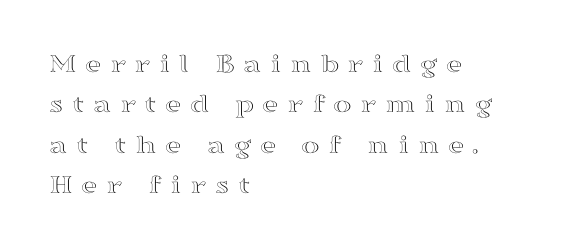
{"italic": "no", "width": "wide", "x_height": "medium", "monospaced": "no", "underline": "no", "align": "left", "line_spacing": "normal", "line_spacing_ratio": 1.44, "letter_spacing": "wide", "letter_spacing_em": 0.3, "glyph_px": 28}
